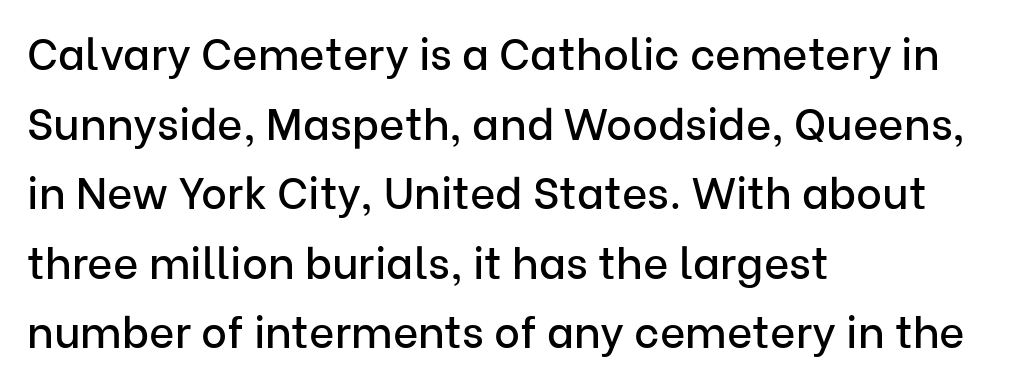
Q: Is the text italic (slanted)? A: No, it is upright.
Q: Is the typeface a serif or a sans-serif typeface? A: Sans-serif.
Q: Is the text underlined? A: No.
Q: How is the paragraph aligned? A: Left-aligned.
Q: Is the spacing between letters normal or unusually wide? A: Normal.
Q: Is the spacing between lines tight, normal or loose? A: Normal.
Q: Width (condensed, normal, or wide)? A: Normal.
Q: Stroke contrast? A: Low.
Q: x-height? A: Medium.
Q: Monospaced? A: No.
